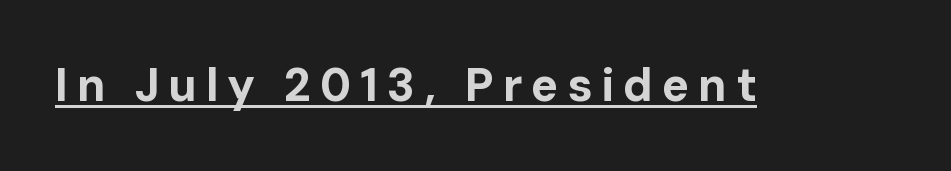
Here the designer chose a conventional face with non-uniform glyph widths. Style check: upright. Font category for this specimen: sans-serif. Quick note: underline on. You'd pick this weight for a headline — it's a proper bold.
